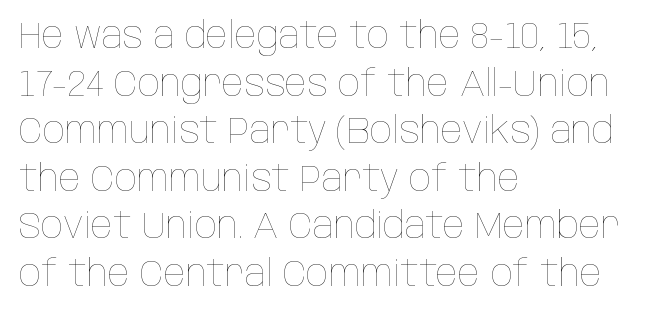
Anything drawn beneath the words? Only blank space. Spacing verdict: proportional, widths tailored to each character. Do the letters lean? They stand straight. Teacher's note: observe the even left margin — that is flush-left alignment. The vertical gap from one line to the next is medium. Weight class: somewhere from thin through regular.
